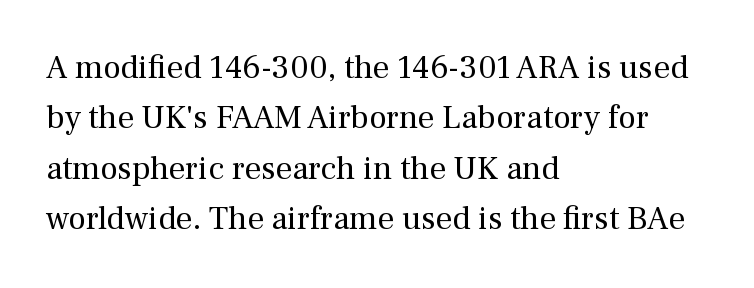
Q: Is the text bold? A: No.
Q: Is the text italic (slanted)? A: No, it is upright.
Q: Is the typeface a serif or a sans-serif typeface? A: Serif.
Q: Is the text underlined? A: No.
Q: How is the paragraph aligned? A: Left-aligned.
Q: Is the spacing between letters normal or unusually wide? A: Normal.
Q: Is the spacing between lines tight, normal or loose? A: Normal.
Q: Width (condensed, normal, or wide)? A: Normal.
Q: Stroke contrast? A: Medium.
Q: x-height? A: Medium.
Q: Monospaced? A: No.
